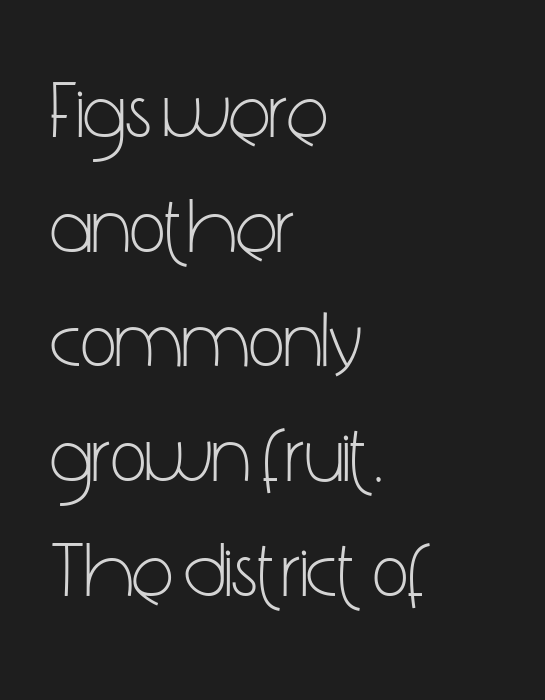
Nothing unusual about the tracking: characters are spaced as the font intends. Character widths vary here, with narrow letters taking less room than wide ones. In terms of leading, this rendering sits right in the middle. These lines stack with their left ends in a neat column. You can tell it's not italic because the verticals are truly vertical. Unmarked baselines from the first word to the last.
